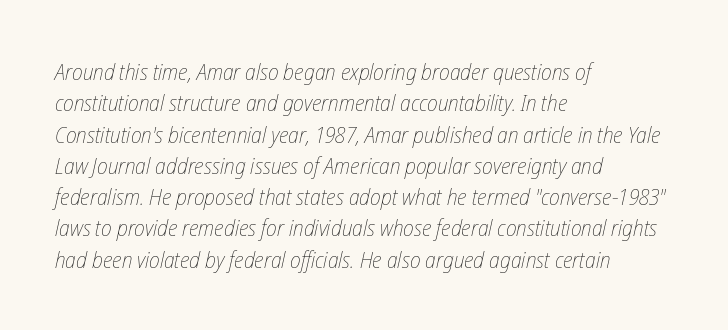
The image shows 23 px text type, italic (leaning right); set left-aligned, normal line spacing (1.36x), normal letter spacing, not underlined.
